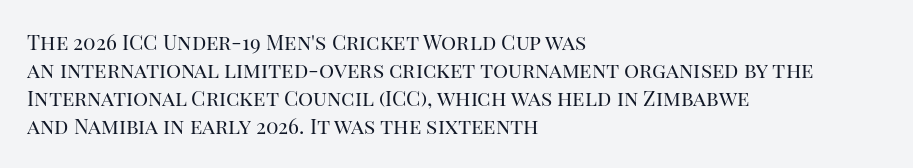
Q: Is the text bold? A: No.
Q: Is the text italic (slanted)? A: No, it is upright.
Q: Is the text underlined? A: No.
Q: How is the paragraph aligned? A: Left-aligned.
Q: Is the spacing between letters normal or unusually wide? A: Normal.
Q: Is the spacing between lines tight, normal or loose? A: Normal.
